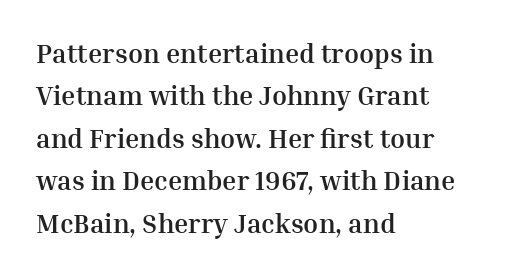
The axis of the letterforms is exactly vertical. The passage is arranged the way most books set body copy — flush left. Beneath every word, the page is bare. Summary of weight: heavy, a full bold. In terms of leading, this rendering sits right in the middle.
